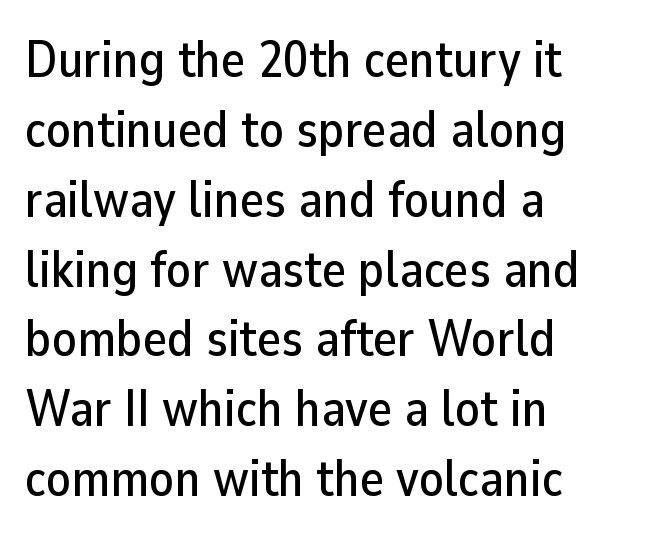
{"serif": "no", "italic": "no", "width": "normal", "stroke_contrast": "low", "x_height": "medium", "monospaced": "no", "underline": "no", "align": "left", "line_spacing": "normal", "line_spacing_ratio": 1.37, "letter_spacing": "normal", "letter_spacing_em": 0.0, "glyph_px": 51}
